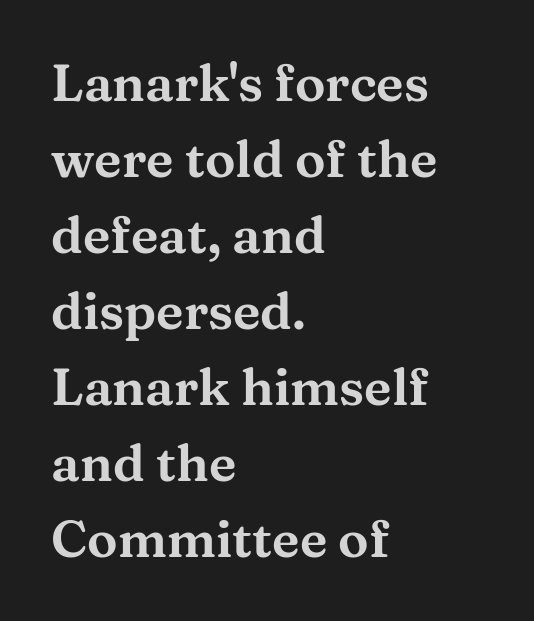
{"serif": "yes", "italic": "no", "width": "wide", "stroke_contrast": "medium", "x_height": "medium", "monospaced": "no", "underline": "no", "align": "left", "line_spacing": "normal", "line_spacing_ratio": 1.49, "letter_spacing": "normal", "letter_spacing_em": 0.0, "glyph_px": 51}
